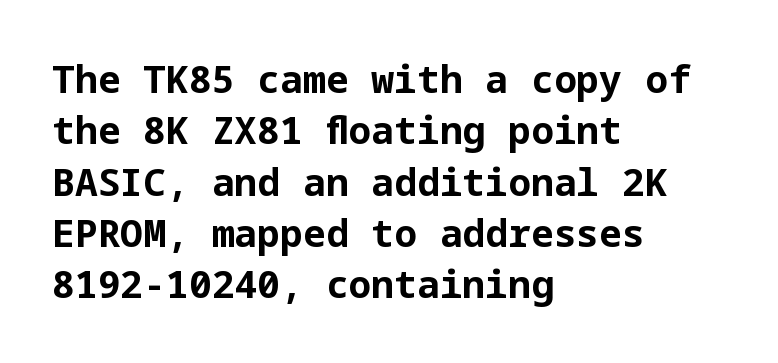
On the weight axis this lands at bold, roughly 700. Glance below the letters and you will spot only blank space. Normally led — the rows are evenly, conventionally spaced. A typesetter would mark this as roman, not italic.
